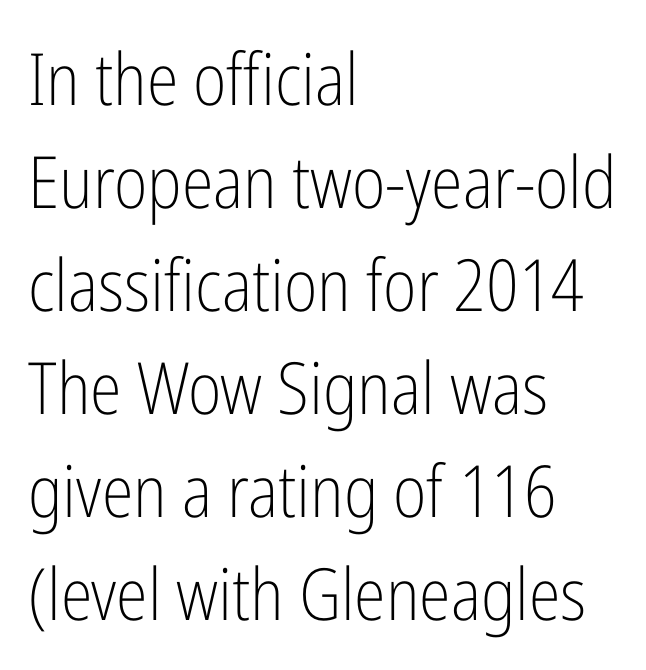
Q: Is the text bold? A: No.
Q: Is the text italic (slanted)? A: No, it is upright.
Q: Is the typeface a serif or a sans-serif typeface? A: Sans-serif.
Q: Is the text underlined? A: No.
Q: How is the paragraph aligned? A: Left-aligned.
Q: Is the spacing between letters normal or unusually wide? A: Normal.
Q: Is the spacing between lines tight, normal or loose? A: Normal.
Q: Width (condensed, normal, or wide)? A: Condensed.
Q: Stroke contrast? A: Low.
Q: x-height? A: Medium.
Q: Monospaced? A: No.
